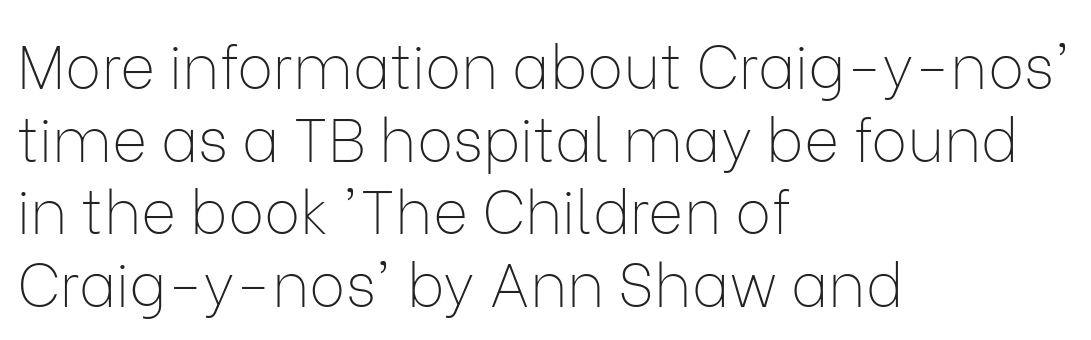
{"serif": "no", "italic": "no", "bold": "no", "weight": "thin", "width": "normal", "stroke_contrast": "low", "x_height": "medium", "monospaced": "no", "underline": "no", "align": "left", "line_spacing_ratio": 1.21, "letter_spacing": "normal", "letter_spacing_em": 0.0, "glyph_px": 60}
